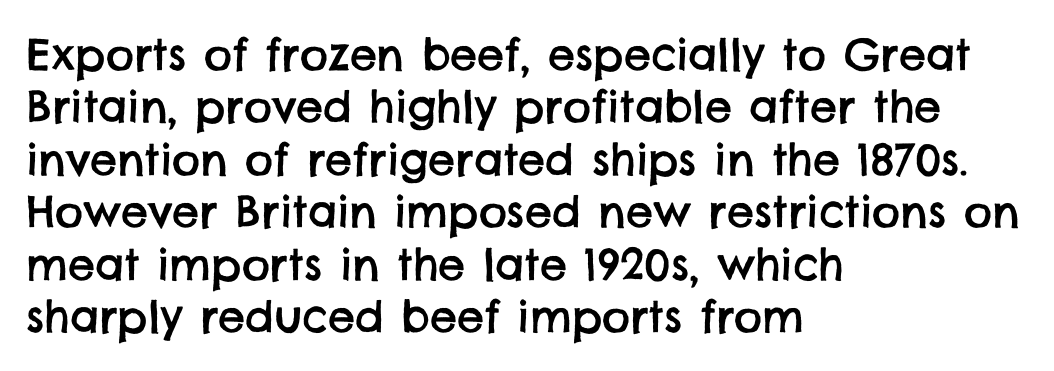
The paragraph has a hard left edge and a soft right edge. Do the characters align in a grid? No, the font is proportional. Typographically, this falls in the sans-serif category. This rendering features lettering with no underline.
